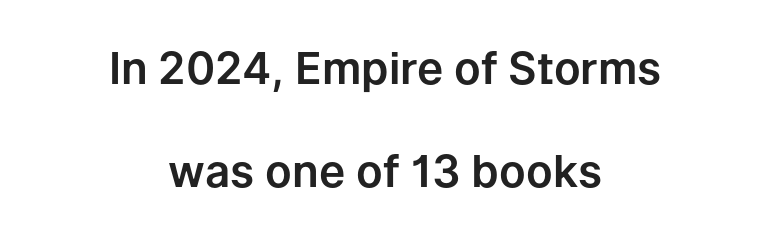
Q: Is the text italic (slanted)? A: No, it is upright.
Q: Is the typeface a serif or a sans-serif typeface? A: Sans-serif.
Q: Is the text underlined? A: No.
Q: How is the paragraph aligned? A: Centered.
Q: Is the spacing between letters normal or unusually wide? A: Normal.
Q: Is the spacing between lines tight, normal or loose? A: Loose.
Q: Width (condensed, normal, or wide)? A: Normal.
Q: Stroke contrast? A: Low.
Q: x-height? A: Medium.
Q: Monospaced? A: No.
